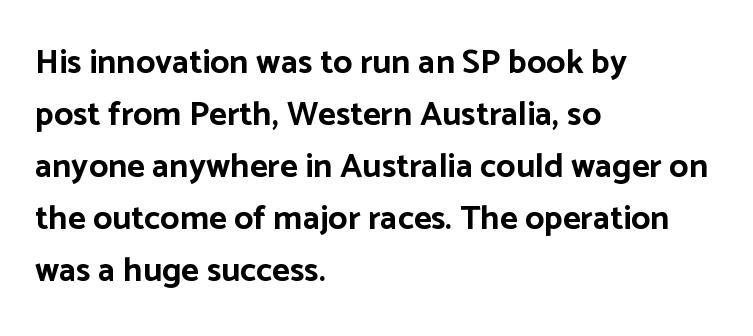
Reading down the column, the eye jumps a familiar distance to each next line. Looks like regular typesetting: each glyph gets only the width it needs. Characters remain perfectly vertical along every line. Every letter is thick-stroked: bold, no question.
